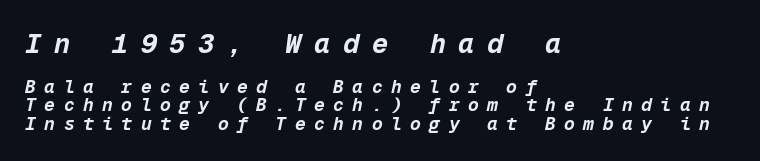
Q: Is the text bold? A: Yes.
Q: Is the text italic (slanted)? A: Yes, it leans right by about 12 degrees.
Q: Is the text underlined? A: No.
Q: How is the paragraph aligned? A: Left-aligned.
Q: Is the spacing between letters normal or unusually wide? A: Unusually wide.
Q: Is the spacing between lines tight, normal or loose? A: Tight.
Q: Which block of text is set in a larger size, the first (top) or the second (bottom)? A: The first (top) one.
